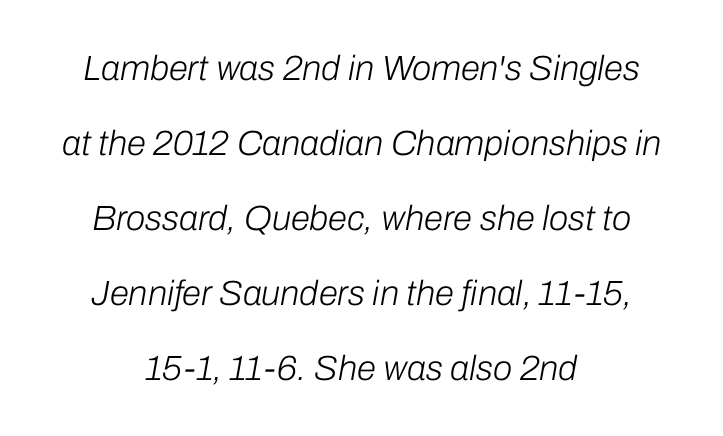
Q: Is the text bold? A: No.
Q: Is the text italic (slanted)? A: Yes, it leans right by about 10 degrees.
Q: Is the text underlined? A: No.
Q: How is the paragraph aligned? A: Centered.
Q: Is the spacing between letters normal or unusually wide? A: Normal.
Q: Is the spacing between lines tight, normal or loose? A: Loose.
Q: Width (condensed, normal, or wide)? A: Normal.
Q: Stroke contrast? A: Low.
Q: x-height? A: Medium.
Q: Monospaced? A: No.
